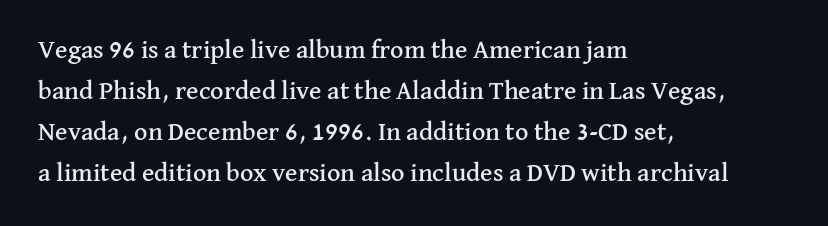
The image shows 26 px text type, upright; set left-aligned, normal line spacing (1.58x), normal letter spacing, not underlined.
